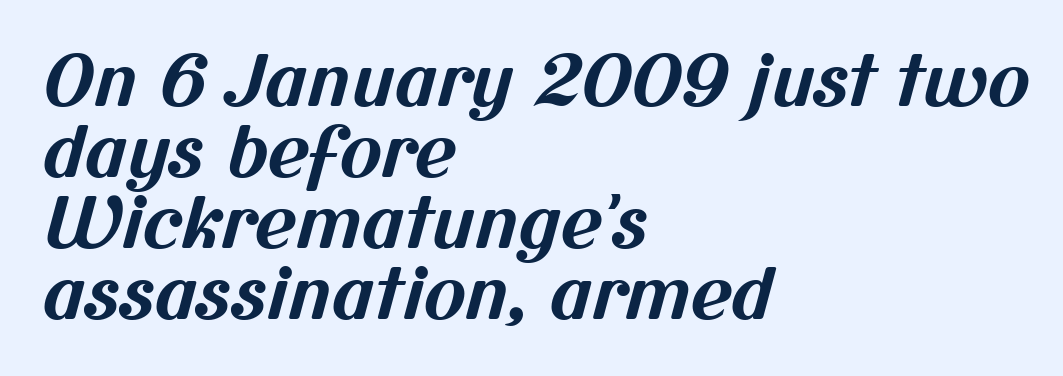
A typesetter would call this leading minimal, almost set solid. A sans-serif font was chosen for this passage. The paragraph has a hard left edge and a soft right edge. These lines keep a tight, regular rhythm from letter to letter. This sample has the flowing, uneven cadence of proportional lettering.
